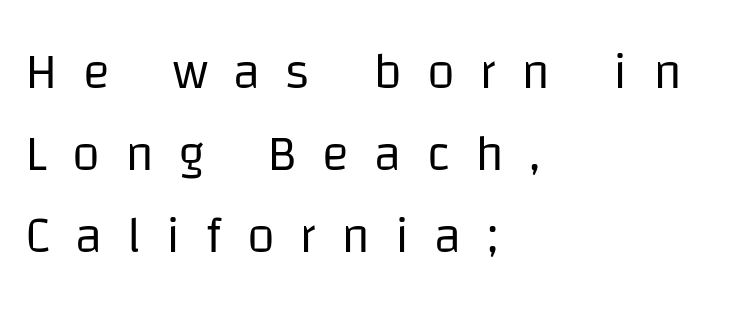
Q: Is the text bold? A: No.
Q: Is the text italic (slanted)? A: No, it is upright.
Q: Is the typeface a serif or a sans-serif typeface? A: Sans-serif.
Q: Is the text underlined? A: No.
Q: How is the paragraph aligned? A: Left-aligned.
Q: Is the spacing between letters normal or unusually wide? A: Unusually wide.
Q: Is the spacing between lines tight, normal or loose? A: Normal.
Q: Width (condensed, normal, or wide)? A: Normal.
Q: Stroke contrast? A: Low.
Q: x-height? A: Large.
Q: Monospaced? A: No.
